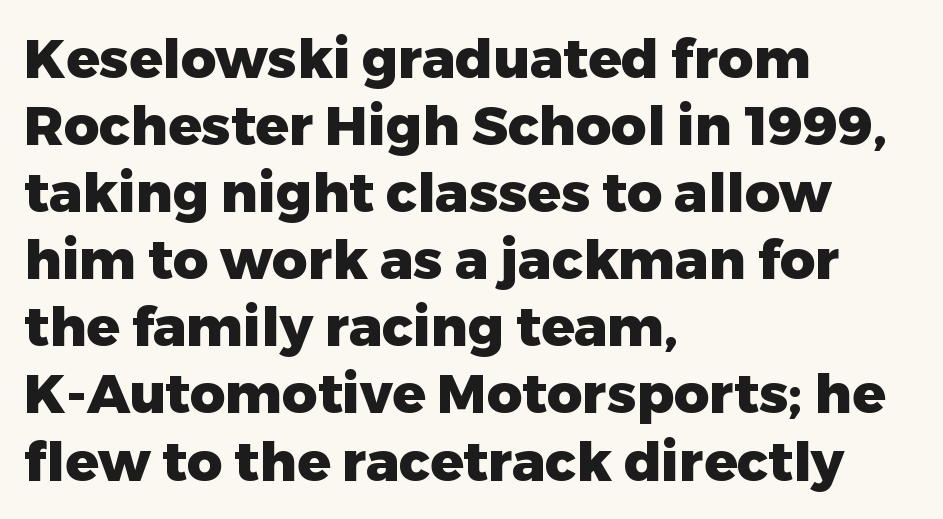
Glance below the letters and you will spot only blank space. Compared with an ordinary text face, these strokes are far heavier — a full bold. Note the varied advance widths — an 'i' is clearly narrower than an 'm'. No extra tracking has been applied to these lines. Line starts are locked; line ends wander. Nope, no serifs anywhere on these letters.
